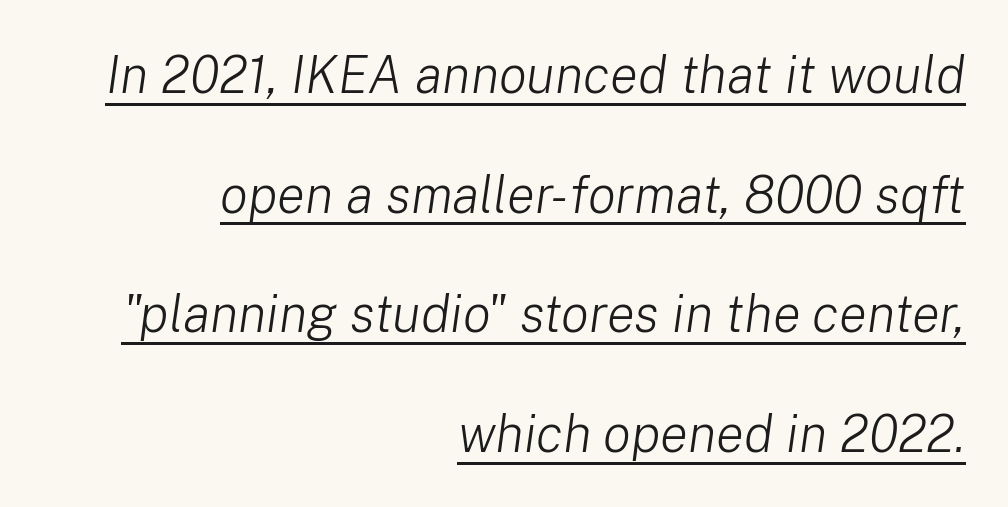
{"italic": "yes", "lean": "right", "slant_degrees": 8, "bold": "no", "weight": "light", "width": "normal", "stroke_contrast": "low", "x_height": "medium", "monospaced": "no", "underline": "yes", "align": "right", "line_spacing": "loose", "line_spacing_ratio": 2.3, "letter_spacing": "normal", "letter_spacing_em": 0.0, "glyph_px": 52}
